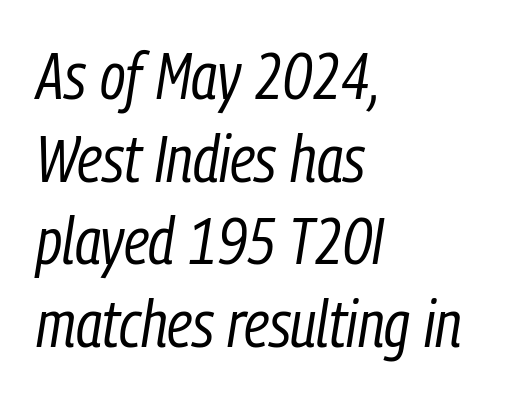
The image shows 65 px regular-weight, condensed type, italic (leaning right); set left-aligned, normal line spacing (1.27x), normal letter spacing, not underlined; low stroke contrast and a medium x-height.
